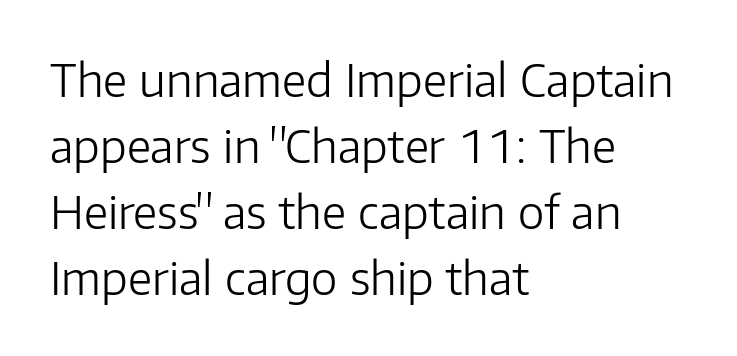
The image shows 45 px light sans-serif type, upright; set left-aligned, normal line spacing (1.47x), normal letter spacing, not underlined; low stroke contrast and a medium x-height.
